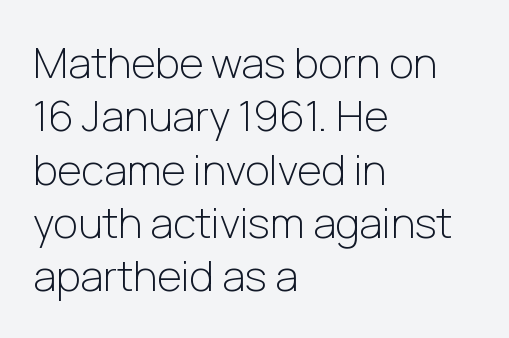
{"serif": "no", "italic": "no", "bold": "no", "weight": "light", "width": "normal", "stroke_contrast": "low", "x_height": "medium", "monospaced": "no", "underline": "no", "align": "left", "line_spacing": "normal", "line_spacing_ratio": 1.27, "letter_spacing": "normal", "letter_spacing_em": 0.0, "glyph_px": 42}
